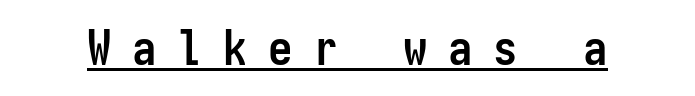
The image shows 49 px semibold, condensed sans-serif type, upright, monospaced; set unusually wide letter spacing (+0.42 em), underlined; low stroke contrast and a medium x-height.
